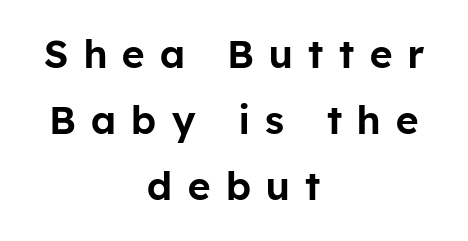
{"serif": "no", "italic": "no", "width": "normal", "stroke_contrast": "low", "x_height": "medium", "monospaced": "no", "underline": "no", "align": "center", "line_spacing": "normal", "line_spacing_ratio": 1.69, "letter_spacing": "wide", "letter_spacing_em": 0.4, "glyph_px": 39}
